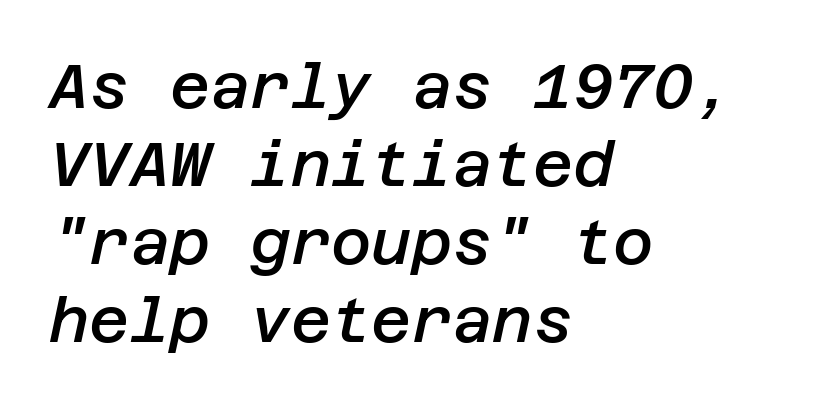
Q: Is the text bold? A: Semi-bold.
Q: Is the text italic (slanted)? A: Yes, it leans right by about 12 degrees.
Q: Is the text underlined? A: No.
Q: How is the paragraph aligned? A: Left-aligned.
Q: Is the spacing between letters normal or unusually wide? A: Normal.
Q: Is the spacing between lines tight, normal or loose? A: Normal.
Q: Width (condensed, normal, or wide)? A: Normal.
Q: Stroke contrast? A: Low.
Q: x-height? A: Large.
